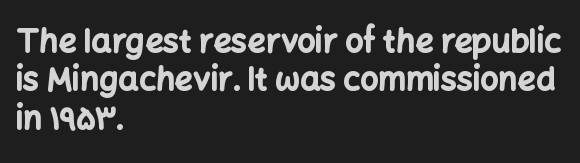
The image shows 32 px bold sans-serif type, upright; set left-aligned, line spacing 1.2x, normal letter spacing, not underlined; low stroke contrast and a medium x-height.
